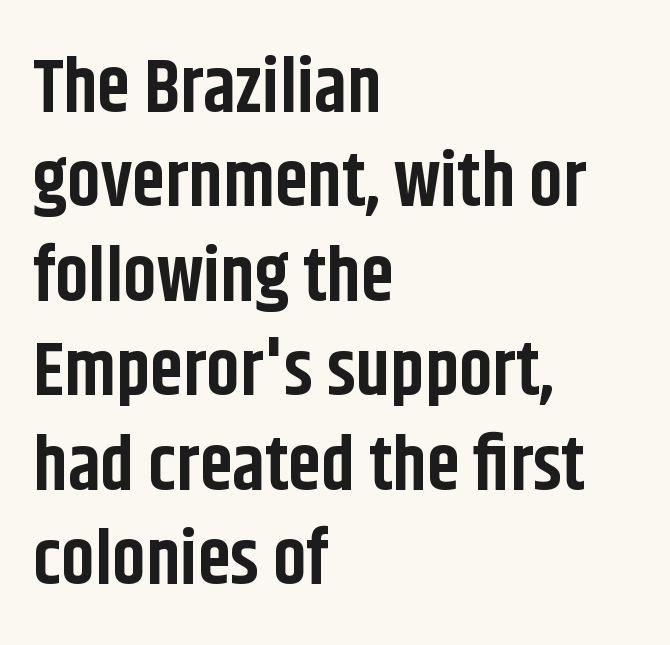
Q: Is the text bold? A: Yes.
Q: Is the text italic (slanted)? A: No, it is upright.
Q: Is the typeface a serif or a sans-serif typeface? A: Sans-serif.
Q: Is the text underlined? A: No.
Q: How is the paragraph aligned? A: Left-aligned.
Q: Is the spacing between letters normal or unusually wide? A: Normal.
Q: Is the spacing between lines tight, normal or loose? A: Normal.
Q: Width (condensed, normal, or wide)? A: Condensed.
Q: Stroke contrast? A: Low.
Q: x-height? A: Large.
Q: Monospaced? A: No.
